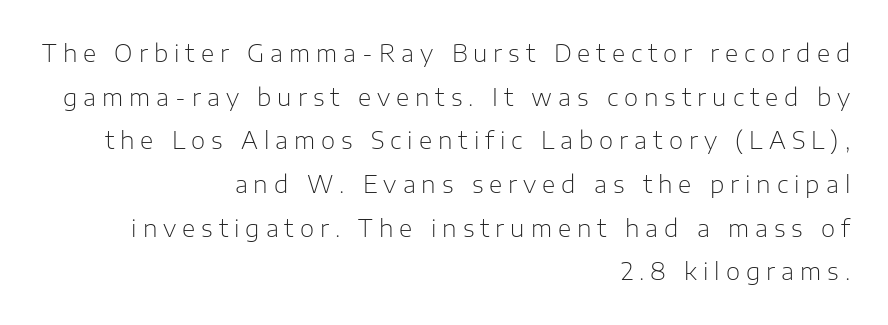
{"italic": "no", "bold": "no", "underline": "no", "align": "right", "line_spacing": "loose", "line_spacing_ratio": 1.9, "letter_spacing": "wide", "letter_spacing_em": 0.26, "glyph_px": 23}
